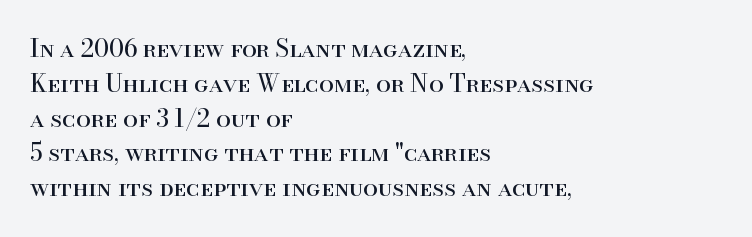
The image shows 24 px text type, upright; set left-aligned, normal line spacing (1.45x), normal letter spacing, not underlined.
